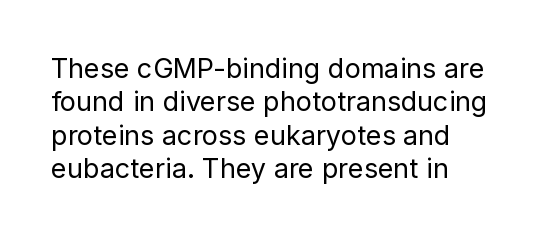
{"italic": "no", "bold": "no", "underline": "no", "align": "left", "line_spacing_ratio": 1.24, "letter_spacing": "normal", "letter_spacing_em": 0.0, "glyph_px": 27}
